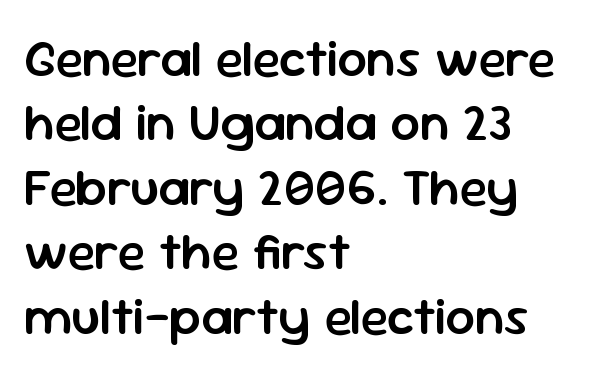
The image shows 52 px semibold sans-serif type, upright; set left-aligned, line spacing 1.24x, normal letter spacing, not underlined; low stroke contrast and a medium x-height.
